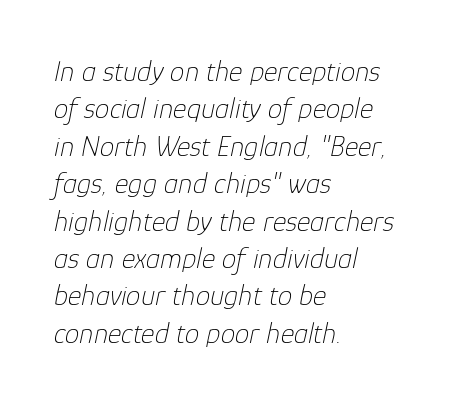
{"italic": "yes", "lean": "right", "slant_degrees": 12, "bold": "no", "weight": "thin", "width": "normal", "stroke_contrast": "low", "x_height": "medium", "monospaced": "no", "underline": "no", "align": "left", "line_spacing": "normal", "line_spacing_ratio": 1.29, "letter_spacing": "normal", "letter_spacing_em": 0.0, "glyph_px": 29}
